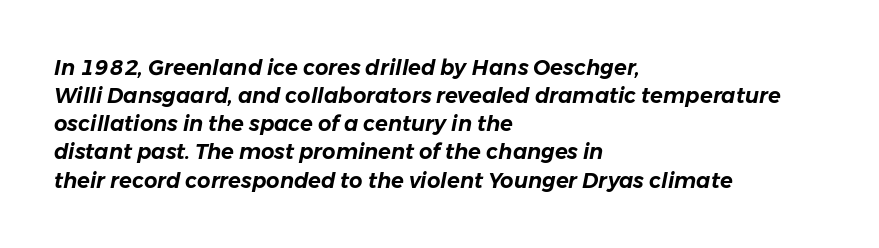
The image shows 21 px text type, italic (leaning right); set left-aligned, normal line spacing (1.34x), normal letter spacing, not underlined.
